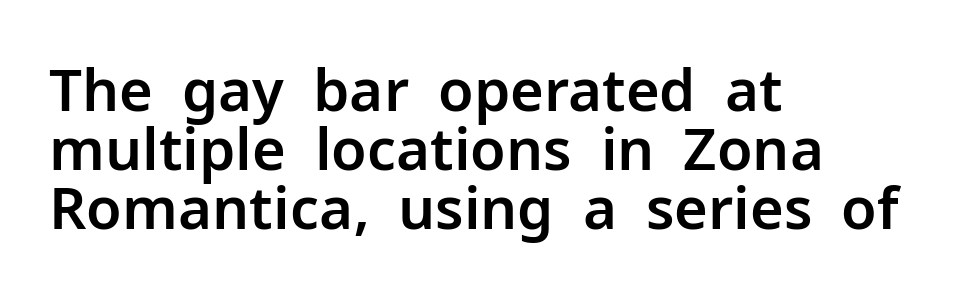
Q: Is the text italic (slanted)? A: No, it is upright.
Q: Is the typeface a serif or a sans-serif typeface? A: Sans-serif.
Q: Is the text underlined? A: No.
Q: How is the paragraph aligned? A: Left-aligned.
Q: Is the spacing between letters normal or unusually wide? A: Normal.
Q: Is the spacing between lines tight, normal or loose? A: Tight.
Q: Width (condensed, normal, or wide)? A: Normal.
Q: Stroke contrast? A: Low.
Q: x-height? A: Medium.
Q: Monospaced? A: No.
